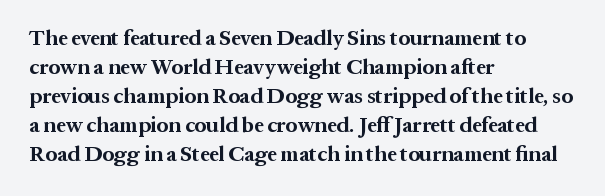
The image shows 21 px bold type, upright; set left-aligned, normal line spacing (1.38x), normal letter spacing, not underlined.
